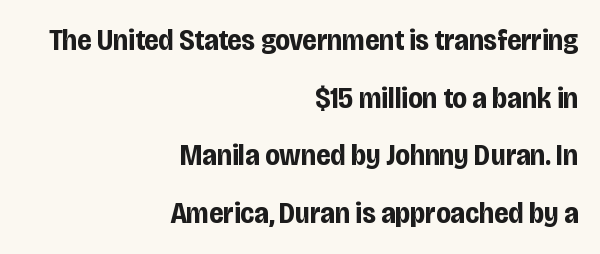
The image shows 30 px bold, condensed sans-serif type, upright; set right-aligned, loose line spacing (1.92x), normal letter spacing, not underlined; low stroke contrast and a large x-height.
